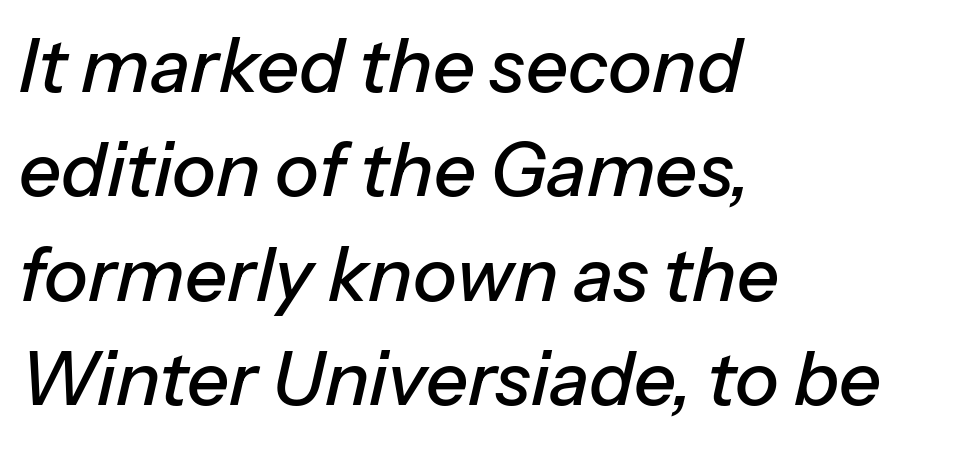
Q: Is the text italic (slanted)? A: Yes, it leans right by about 13 degrees.
Q: Is the text underlined? A: No.
Q: How is the paragraph aligned? A: Left-aligned.
Q: Is the spacing between letters normal or unusually wide? A: Normal.
Q: Is the spacing between lines tight, normal or loose? A: Normal.
Q: Width (condensed, normal, or wide)? A: Normal.
Q: Stroke contrast? A: Low.
Q: x-height? A: Medium.
Q: Monospaced? A: No.
